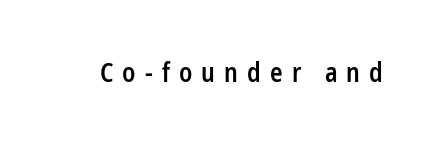
The image shows 26 px text type, upright; set unusually wide letter spacing (+0.35 em), not underlined.
